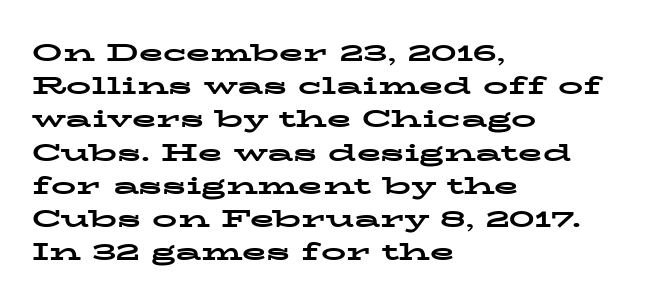
Q: Is the text bold? A: Yes.
Q: Is the text italic (slanted)? A: No, it is upright.
Q: Is the text underlined? A: No.
Q: How is the paragraph aligned? A: Left-aligned.
Q: Is the spacing between letters normal or unusually wide? A: Normal.
Q: Is the spacing between lines tight, normal or loose? A: Normal.
